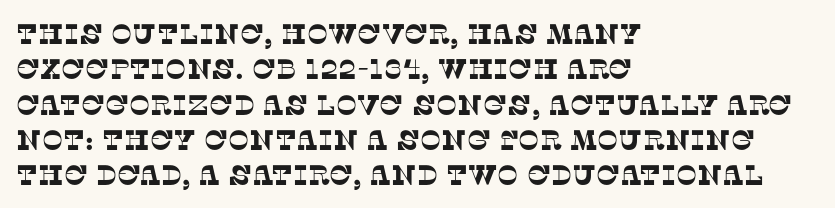
The image shows 28 px serif type; set left-aligned, normal line spacing (1.26x), normal letter spacing, not underlined; low stroke contrast and a large x-height.
